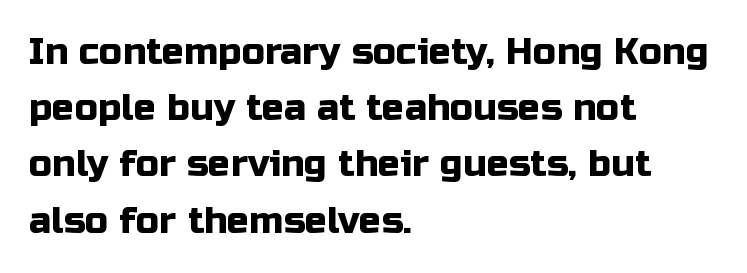
{"serif": "no", "italic": "no", "width": "normal", "stroke_contrast": "low", "x_height": "medium", "monospaced": "no", "underline": "no", "align": "left", "line_spacing": "normal", "line_spacing_ratio": 1.52, "letter_spacing": "normal", "letter_spacing_em": 0.0, "glyph_px": 37}
